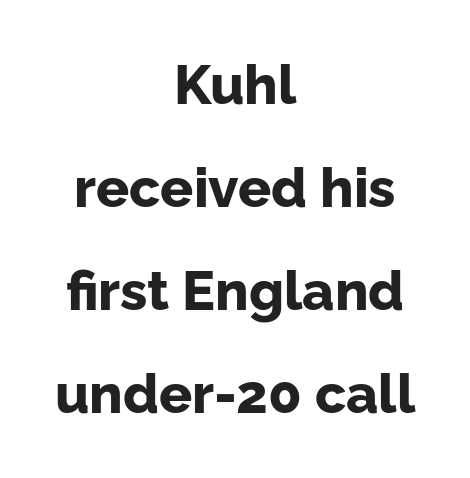
The image shows 55 px bold sans-serif type, upright; set centered, line spacing 1.87x, normal letter spacing, not underlined; low stroke contrast and a medium x-height.
